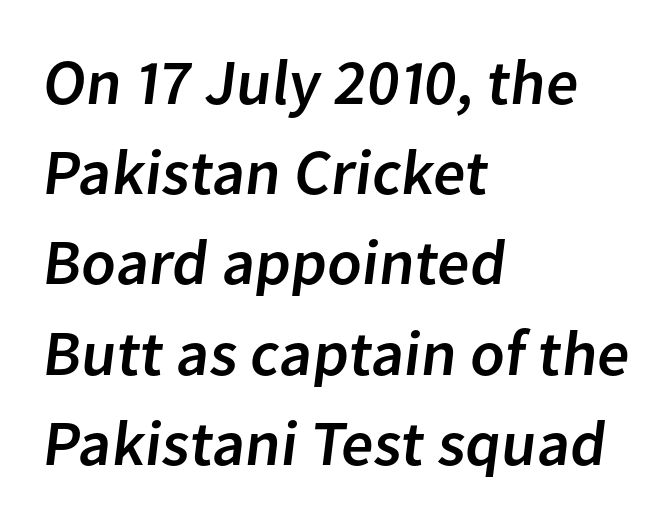
Students, note that the glyphs here touch the page at normal intervals. Type without underlining. The rendering uses natural spacing where letterforms have individual widths. Line spacing here is normal. Grotesque or geometric, the face here clearly has no serifs.
